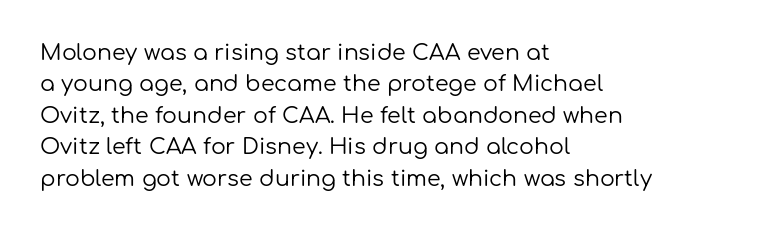
{"italic": "no", "bold": "no", "underline": "no", "align": "left", "line_spacing": "normal", "line_spacing_ratio": 1.43, "letter_spacing": "normal", "letter_spacing_em": 0.0, "glyph_px": 22}
